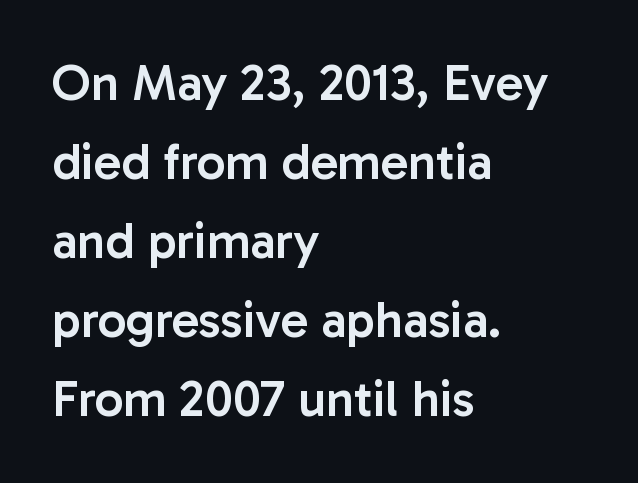
Q: Is the text bold? A: Semi-bold.
Q: Is the text italic (slanted)? A: No, it is upright.
Q: Is the typeface a serif or a sans-serif typeface? A: Sans-serif.
Q: Is the text underlined? A: No.
Q: How is the paragraph aligned? A: Left-aligned.
Q: Is the spacing between letters normal or unusually wide? A: Normal.
Q: Is the spacing between lines tight, normal or loose? A: Normal.
Q: Width (condensed, normal, or wide)? A: Normal.
Q: Stroke contrast? A: Low.
Q: x-height? A: Medium.
Q: Monospaced? A: No.
